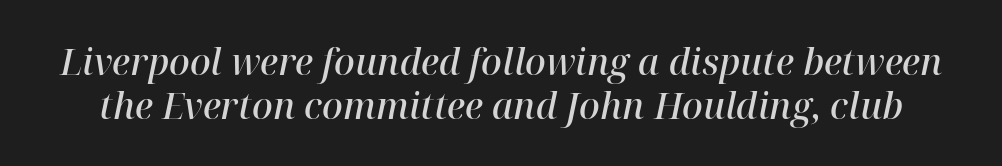
{"serif": "yes", "italic": "yes", "lean": "right", "slant_degrees": 12, "bold": "semi", "weight": "semibold", "width": "normal", "stroke_contrast": "high", "x_height": "medium", "monospaced": "no", "underline": "no", "line_spacing_ratio": 1.21, "letter_spacing": "normal", "letter_spacing_em": 0.0, "glyph_px": 36}
